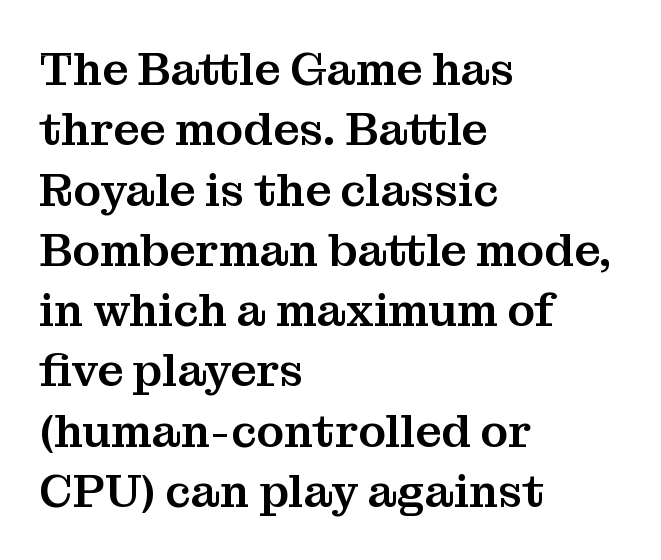
The face used here is seriffed, in the tradition of book romans. Vertical spacing — default. You could not count columns in this text — the font is proportionally spaced. Words appear dense and cohesive because spacing is normal.
